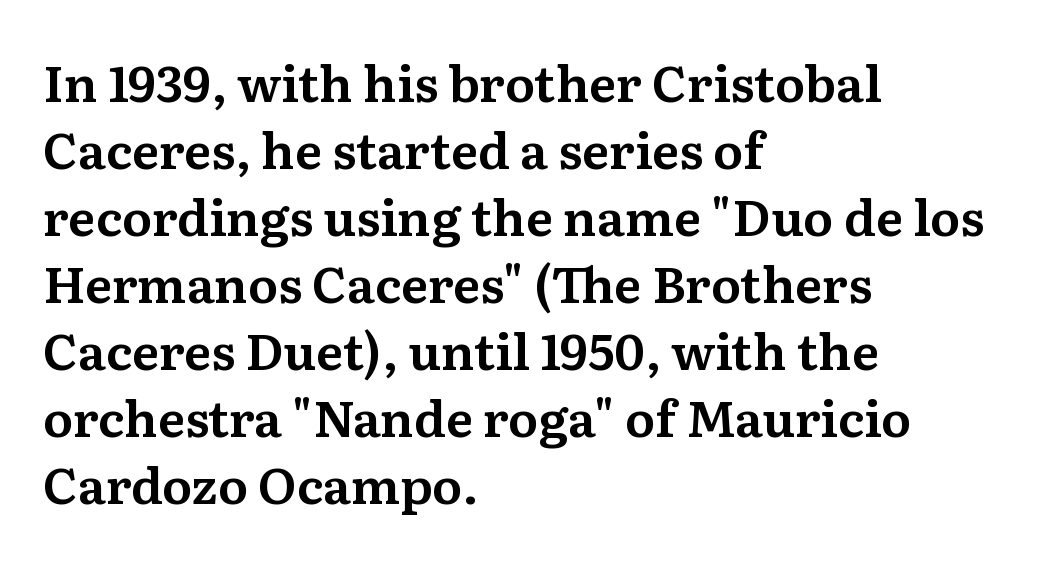
The zone under the glyphs is completely vacant. The lines sit at an ordinary, default distance from one another. Note the varied advance widths — an 'i' is clearly narrower than an 'm'. A typesetter would mark this as roman, not italic. The type family on display is of the serif kind. Left-aligned paragraph, ragged on the right.
